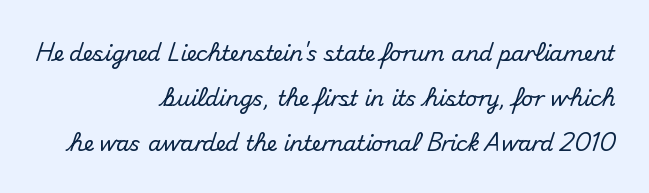
Q: Is the text italic (slanted)? A: Yes.
Q: Is the text underlined? A: No.
Q: How is the paragraph aligned? A: Right-aligned.
Q: Is the spacing between letters normal or unusually wide? A: Normal.
Q: Is the spacing between lines tight, normal or loose? A: Loose.
